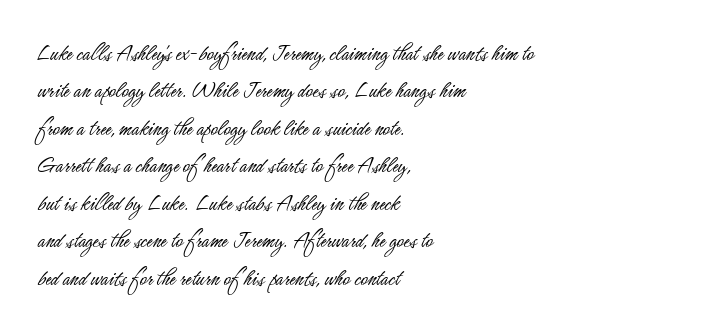
{"bold": "no", "underline": "no", "align": "left", "line_spacing": "normal", "line_spacing_ratio": 1.56, "letter_spacing": "normal", "letter_spacing_em": 0.0, "glyph_px": 24}
